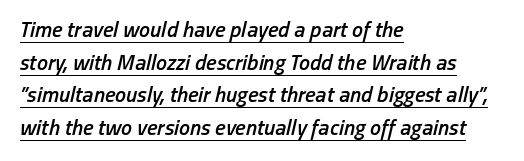
All the whitespace from short lines collects on the right. Characters follow at the spacing the type designer built in. Check the space under the baseline: a stroke is drawn there. A typesetter would call this leading conventional body-copy spacing.
